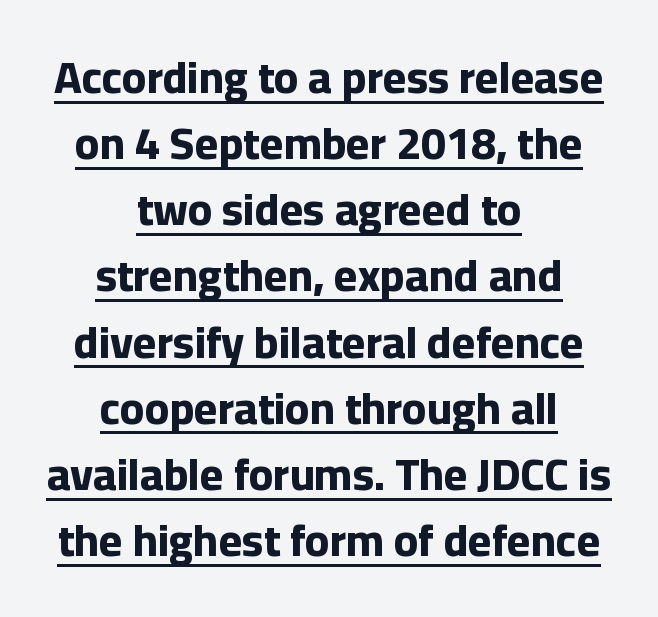
Q: Is the text bold? A: Yes.
Q: Is the text italic (slanted)? A: No, it is upright.
Q: Is the typeface a serif or a sans-serif typeface? A: Sans-serif.
Q: Is the text underlined? A: Yes.
Q: How is the paragraph aligned? A: Centered.
Q: Is the spacing between letters normal or unusually wide? A: Normal.
Q: Is the spacing between lines tight, normal or loose? A: Normal.
Q: Width (condensed, normal, or wide)? A: Normal.
Q: Stroke contrast? A: Low.
Q: x-height? A: Medium.
Q: Monospaced? A: No.
